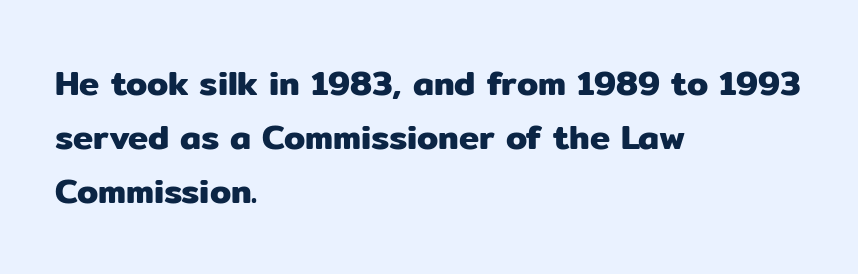
The image shows 34 px sans-serif type, upright; set left-aligned, normal line spacing (1.59x), normal letter spacing, not underlined; low stroke contrast and a medium x-height.
